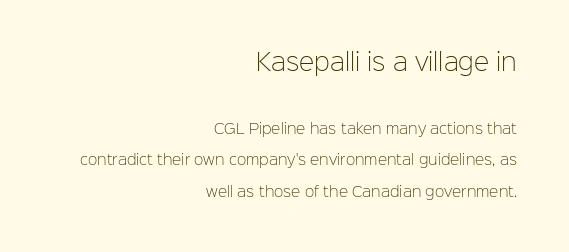
{"italic": "no", "bold": "no", "underline": "no", "align": "right", "line_spacing": "loose", "line_spacing_ratio": 2.24, "letter_spacing": "normal", "letter_spacing_em": 0.0, "larger_block": "first", "size_ratio": 1.64, "glyph_px": 23}
